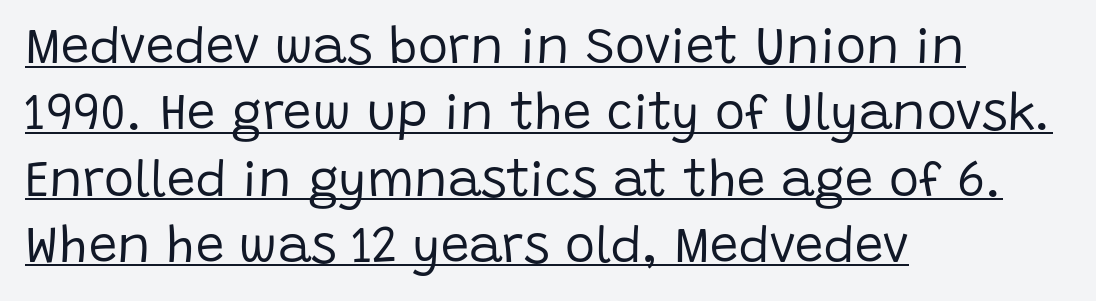
The image shows 51 px regular-weight sans-serif type, upright; set left-aligned, normal line spacing (1.3x), normal letter spacing, underlined; low stroke contrast and a large x-height.
